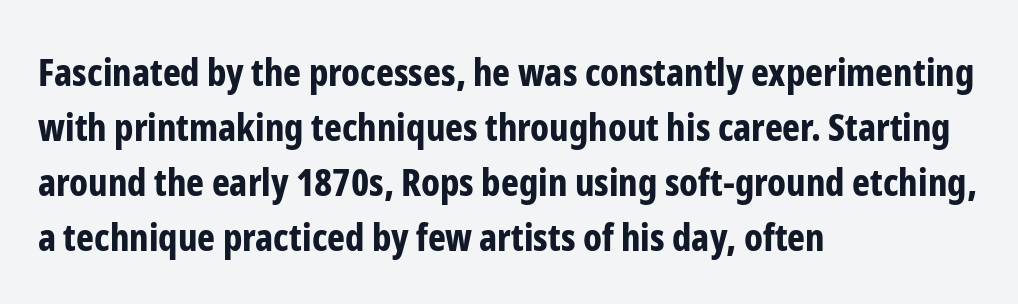
Q: Is the text bold? A: Yes.
Q: Is the text italic (slanted)? A: No, it is upright.
Q: Is the typeface a serif or a sans-serif typeface? A: Sans-serif.
Q: Is the text underlined? A: No.
Q: How is the paragraph aligned? A: Left-aligned.
Q: Is the spacing between letters normal or unusually wide? A: Normal.
Q: Is the spacing between lines tight, normal or loose? A: Normal.
Q: Width (condensed, normal, or wide)? A: Condensed.
Q: Stroke contrast? A: Low.
Q: x-height? A: Medium.
Q: Monospaced? A: No.
